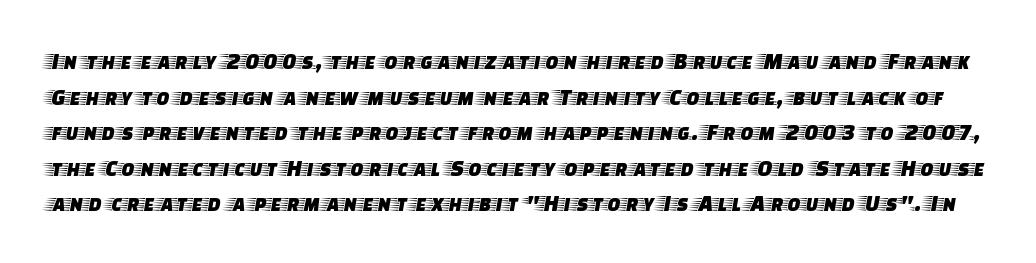
Q: Is the text italic (slanted)? A: Yes.
Q: Is the text underlined? A: No.
Q: Is the spacing between letters normal or unusually wide? A: Normal.
Q: Is the spacing between lines tight, normal or loose? A: Normal.
